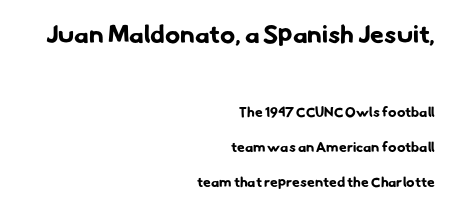
The image shows 25 px bold type; set right-aligned, loose line spacing (2.49x), normal letter spacing, not underlined; the first (top) block is 1.79x larger.
